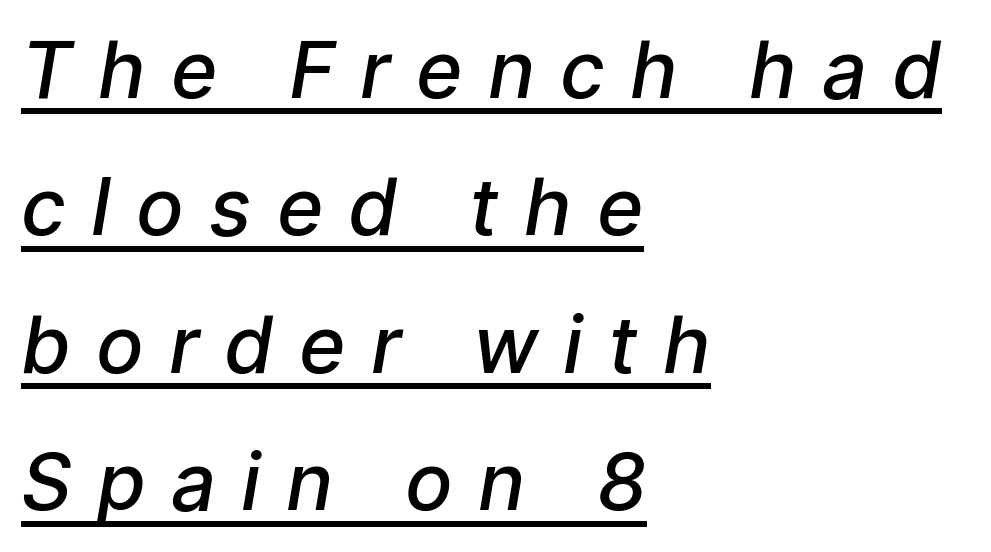
{"serif": "no", "bold": "semi", "weight": "semibold", "width": "normal", "stroke_contrast": "low", "x_height": "medium", "monospaced": "no", "underline": "yes", "align": "left", "line_spacing_ratio": 1.74, "letter_spacing": "wide", "letter_spacing_em": 0.32, "glyph_px": 79}
